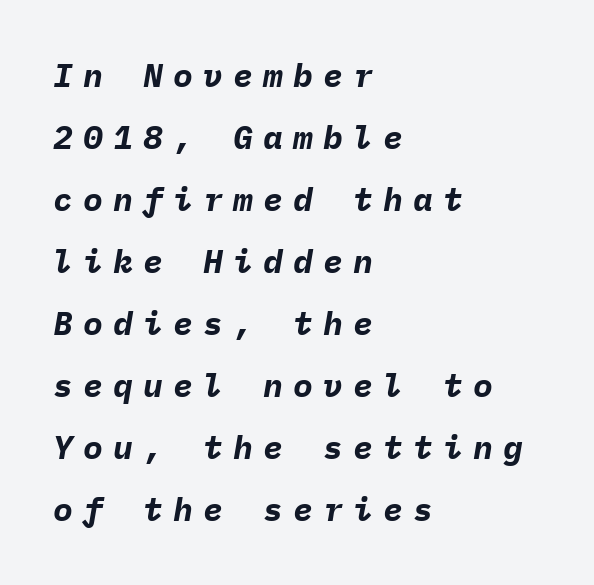
The image shows 33 px bold type, italic (leaning right), monospaced; set left-aligned, line spacing 1.88x, unusually wide letter spacing (+0.31 em), not underlined; low stroke contrast and a medium x-height.
